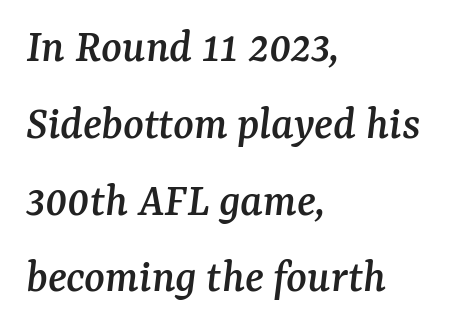
{"serif": "yes", "italic": "yes", "lean": "right", "slant_degrees": 7, "width": "normal", "stroke_contrast": "medium", "x_height": "medium", "monospaced": "no", "underline": "no", "align": "left", "line_spacing": "normal", "line_spacing_ratio": 1.6, "letter_spacing": "normal", "letter_spacing_em": 0.0, "glyph_px": 48}
